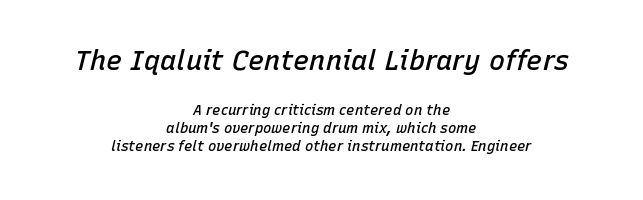
Q: Is the text bold? A: Semi-bold.
Q: Is the text italic (slanted)? A: Yes, it leans right by about 15 degrees.
Q: Is the text underlined? A: No.
Q: How is the paragraph aligned? A: Centered.
Q: Is the spacing between letters normal or unusually wide? A: Normal.
Q: Is the spacing between lines tight, normal or loose? A: Normal.
Q: Which block of text is set in a larger size, the first (top) or the second (bottom)? A: The first (top) one.
